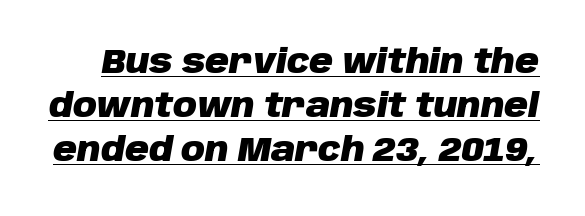
Q: Is the text bold? A: Yes.
Q: Is the text italic (slanted)? A: Yes, it leans right by about 10 degrees.
Q: Is the text underlined? A: Yes.
Q: Is the spacing between letters normal or unusually wide? A: Normal.
Q: Is the spacing between lines tight, normal or loose? A: Normal.
Q: Width (condensed, normal, or wide)? A: Normal.
Q: Stroke contrast? A: Low.
Q: x-height? A: Large.
Q: Monospaced? A: No.
